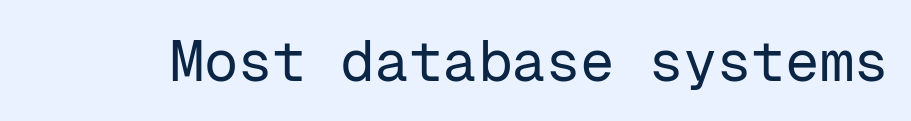
{"serif": "no", "italic": "no", "bold": "no", "weight": "regular", "width": "normal", "stroke_contrast": "low", "x_height": "medium", "monospaced": "yes", "underline": "no", "letter_spacing": "normal", "letter_spacing_em": 0.0, "glyph_px": 57}
